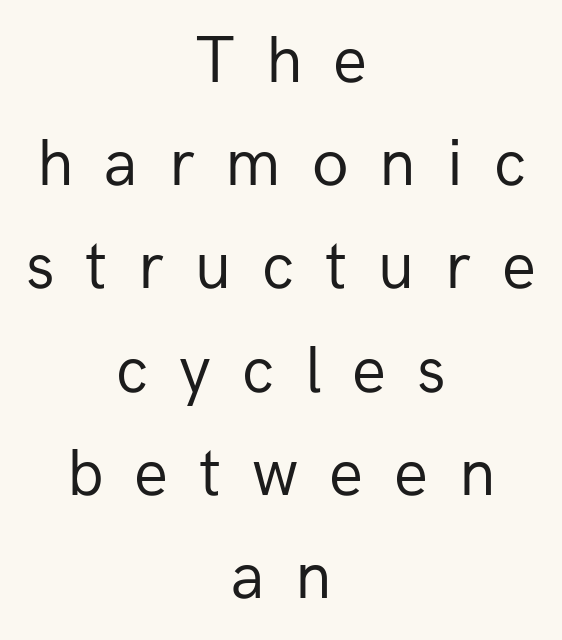
Q: Is the text bold? A: No.
Q: Is the text italic (slanted)? A: No, it is upright.
Q: Is the typeface a serif or a sans-serif typeface? A: Sans-serif.
Q: Is the text underlined? A: No.
Q: How is the paragraph aligned? A: Centered.
Q: Is the spacing between letters normal or unusually wide? A: Unusually wide.
Q: Is the spacing between lines tight, normal or loose? A: Normal.
Q: Width (condensed, normal, or wide)? A: Normal.
Q: Stroke contrast? A: Low.
Q: x-height? A: Medium.
Q: Monospaced? A: No.
